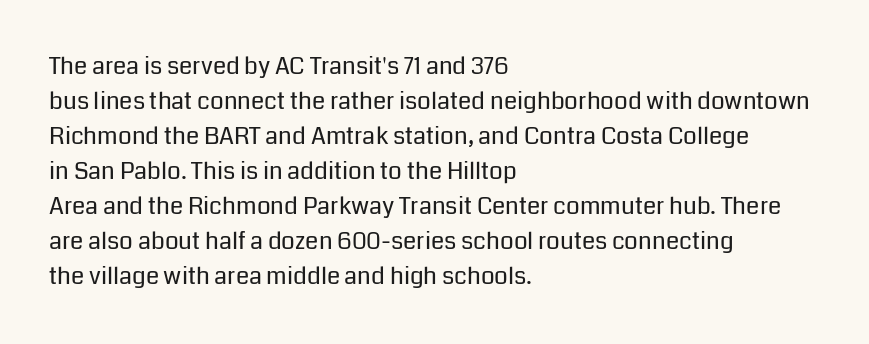
{"italic": "no", "bold": "no", "underline": "no", "align": "left", "line_spacing": "normal", "line_spacing_ratio": 1.46, "letter_spacing": "normal", "letter_spacing_em": 0.0, "glyph_px": 24}
